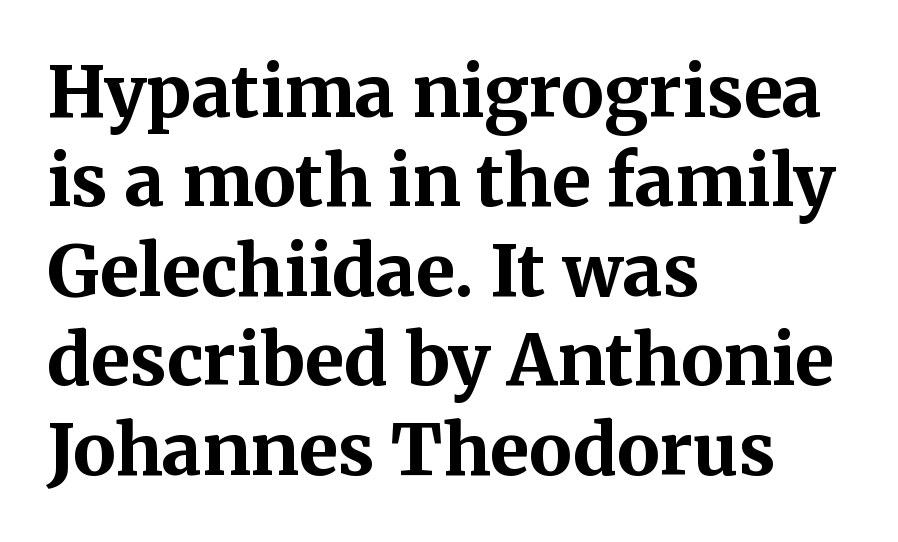
The image shows 71 px bold serif type, upright; set left-aligned, normal line spacing (1.26x), normal letter spacing, not underlined; medium stroke contrast and a medium x-height.
